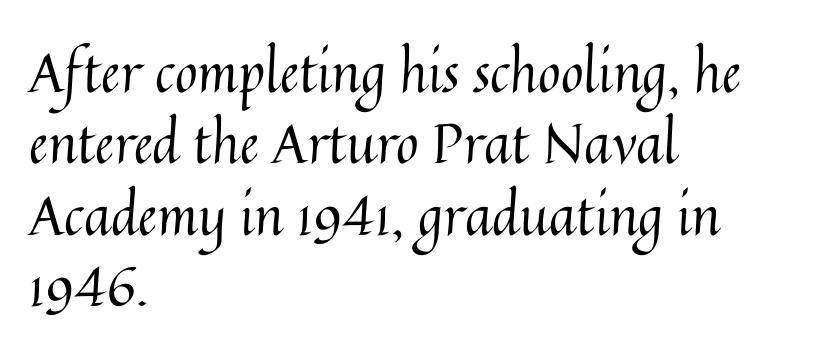
Q: Is the text bold? A: No.
Q: Is the text italic (slanted)? A: Yes.
Q: Is the text underlined? A: No.
Q: How is the paragraph aligned? A: Left-aligned.
Q: Is the spacing between letters normal or unusually wide? A: Normal.
Q: Is the spacing between lines tight, normal or loose? A: Normal.
Q: Width (condensed, normal, or wide)? A: Normal.
Q: Stroke contrast? A: Medium.
Q: x-height? A: Medium.
Q: Monospaced? A: No.
